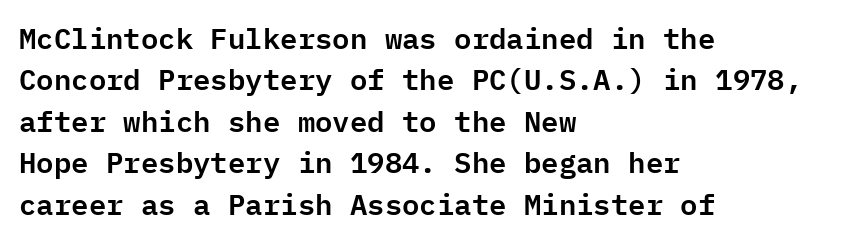
The image shows 29 px sans-serif type, upright, monospaced; set left-aligned, normal line spacing (1.43x), normal letter spacing, not underlined; low stroke contrast and a medium x-height.
